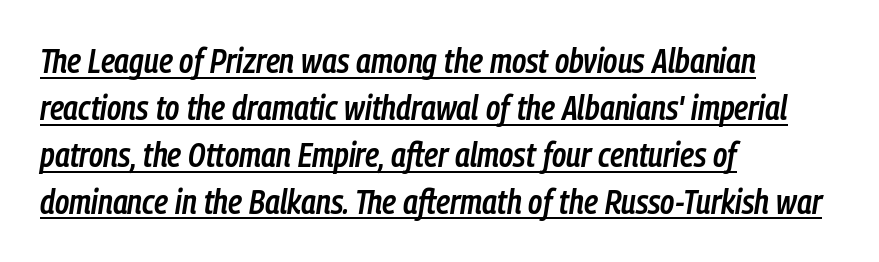
Underlining? Definitely there. These lines are rendered in a variable-pitch font. In CSS terms this would be text-align: left. In terms of posture, this sample is oblique. Is the letter spacing exaggerated? No — it looks like the ordinary default. A fair bit of extra ink — the face is semibold, not bold.
